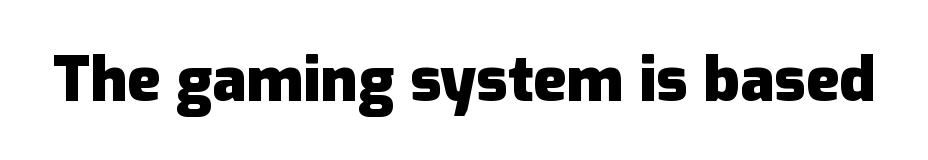
Q: Is the text bold? A: Yes.
Q: Is the text italic (slanted)? A: No, it is upright.
Q: Is the typeface a serif or a sans-serif typeface? A: Sans-serif.
Q: Is the text underlined? A: No.
Q: Is the spacing between letters normal or unusually wide? A: Normal.
Q: Width (condensed, normal, or wide)? A: Normal.
Q: Stroke contrast? A: Low.
Q: x-height? A: Medium.
Q: Monospaced? A: No.
